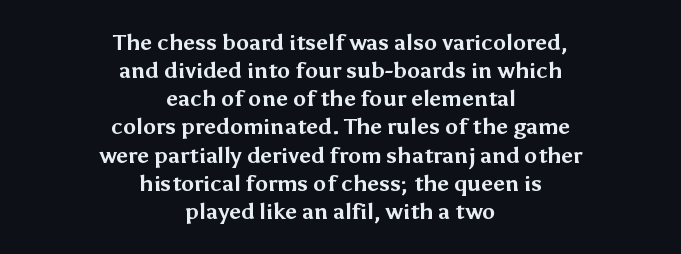
The image shows 22 px bold type, upright; set centered, normal line spacing (1.28x), normal letter spacing, not underlined.
